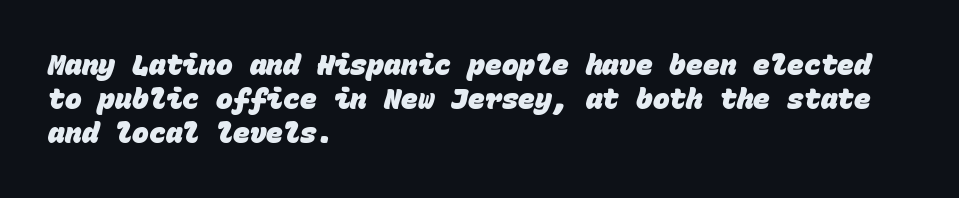
Caption: multi-line text, flush left, ragged right. The face used here has the dense, thick strokes of a bold. Spacing between characters is what you'd get straight out of the box. The characters display no serif detailing; their extremities are plain. Do the characters align in a grid? Yes, the font is monospaced. The zone under the glyphs is completely vacant.
